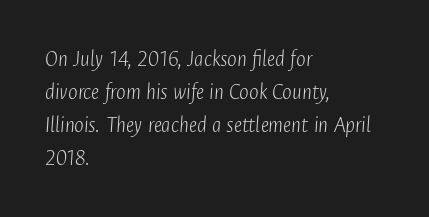
{"italic": "yes", "lean": "right", "slant_degrees": 4, "bold": "no", "underline": "no", "align": "left", "line_spacing": "normal", "line_spacing_ratio": 1.43, "letter_spacing": "normal", "letter_spacing_em": 0.0, "glyph_px": 23}
